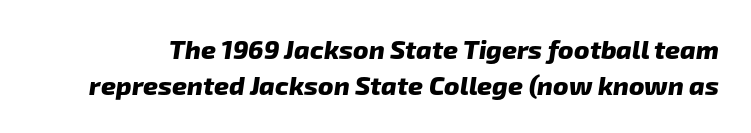
{"bold": "yes", "underline": "no", "line_spacing": "normal", "line_spacing_ratio": 1.4, "letter_spacing": "normal", "letter_spacing_em": 0.0, "glyph_px": 26}
